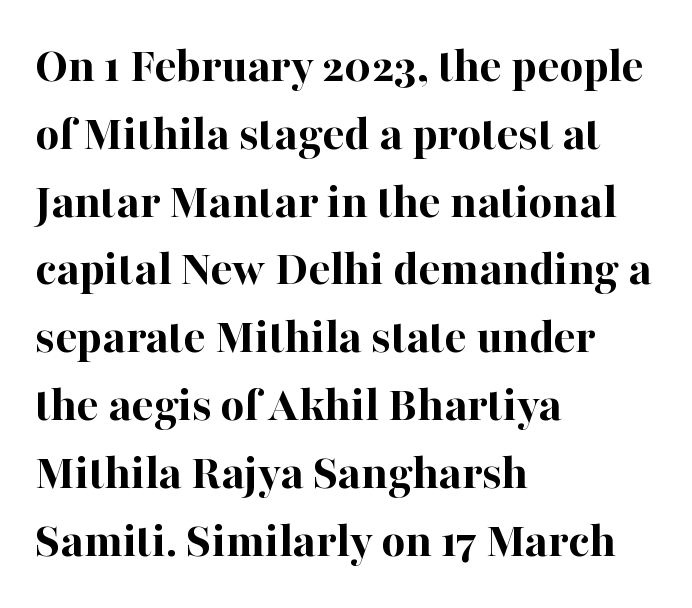
Q: Is the text bold? A: Yes.
Q: Is the text italic (slanted)? A: No, it is upright.
Q: Is the typeface a serif or a sans-serif typeface? A: Serif.
Q: Is the text underlined? A: No.
Q: How is the paragraph aligned? A: Left-aligned.
Q: Is the spacing between letters normal or unusually wide? A: Normal.
Q: Is the spacing between lines tight, normal or loose? A: Normal.
Q: Width (condensed, normal, or wide)? A: Normal.
Q: Stroke contrast? A: High.
Q: x-height? A: Medium.
Q: Monospaced? A: No.
